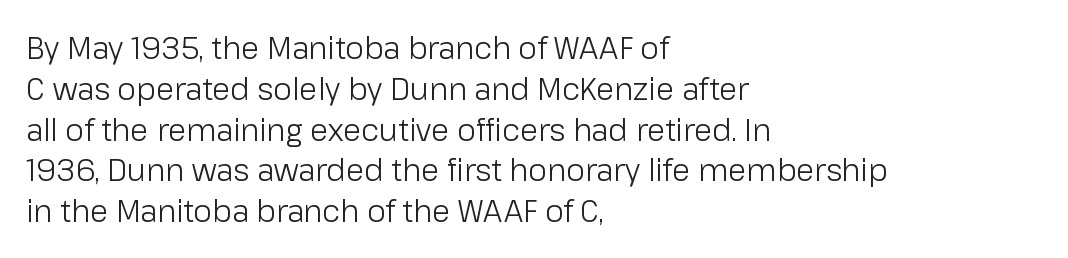
The baseline area is clear. Quick note: interline space is typical. This is roman type, the default non-slanted kind. The lines in this sample share a left origin and differ only in where they stop. Each letter keeps its own natural width here, so spacing adapts to shape.
